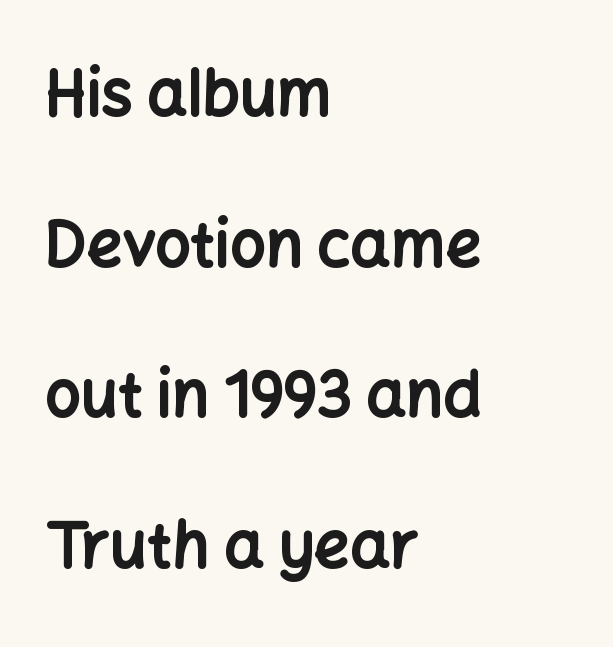
{"serif": "no", "italic": "no", "bold": "yes", "weight": "bold", "width": "normal", "stroke_contrast": "low", "x_height": "medium", "monospaced": "no", "underline": "no", "align": "left", "line_spacing": "loose", "line_spacing_ratio": 2.39, "letter_spacing": "normal", "letter_spacing_em": 0.0, "glyph_px": 63}
